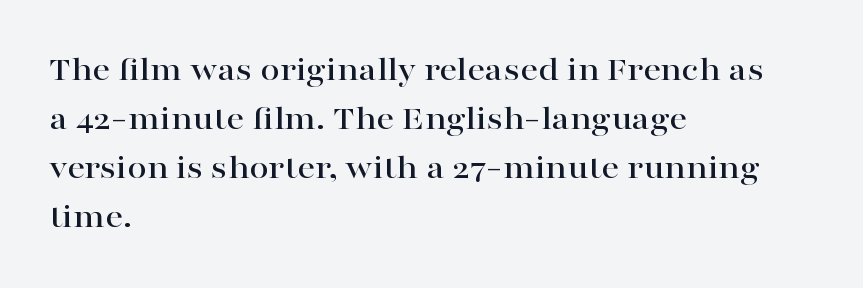
The image shows 35 px wide serif type, upright; set left-aligned, normal line spacing (1.4x), normal letter spacing, not underlined; high stroke contrast and a medium x-height.
